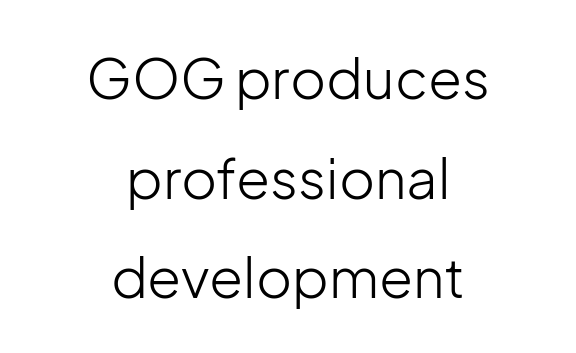
Q: Is the text bold? A: No.
Q: Is the text italic (slanted)? A: No, it is upright.
Q: Is the typeface a serif or a sans-serif typeface? A: Sans-serif.
Q: Is the text underlined? A: No.
Q: How is the paragraph aligned? A: Centered.
Q: Is the spacing between letters normal or unusually wide? A: Normal.
Q: Width (condensed, normal, or wide)? A: Normal.
Q: Stroke contrast? A: Low.
Q: x-height? A: Medium.
Q: Monospaced? A: No.
